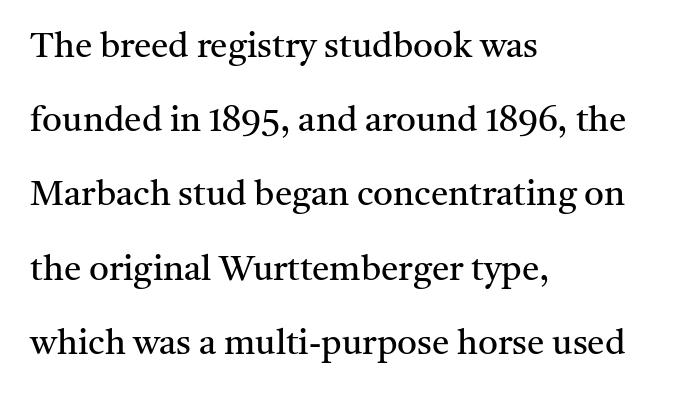
Q: Is the text bold? A: No.
Q: Is the text italic (slanted)? A: No, it is upright.
Q: Is the typeface a serif or a sans-serif typeface? A: Serif.
Q: Is the text underlined? A: No.
Q: How is the paragraph aligned? A: Left-aligned.
Q: Is the spacing between letters normal or unusually wide? A: Normal.
Q: Is the spacing between lines tight, normal or loose? A: Loose.
Q: Width (condensed, normal, or wide)? A: Normal.
Q: Stroke contrast? A: Medium.
Q: x-height? A: Medium.
Q: Monospaced? A: No.
